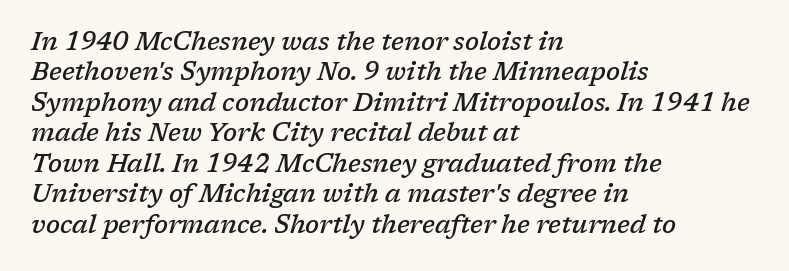
Q: Is the text bold? A: Semi-bold.
Q: Is the text italic (slanted)? A: Yes, it leans right by about 17 degrees.
Q: Is the text underlined? A: No.
Q: How is the paragraph aligned? A: Left-aligned.
Q: Is the spacing between letters normal or unusually wide? A: Normal.
